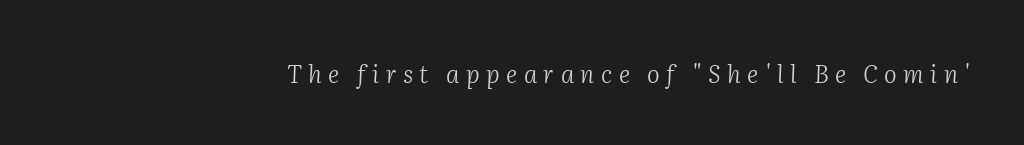
{"italic": "yes", "lean": "right", "slant_degrees": 2, "bold": "no", "underline": "no", "align": "right", "letter_spacing": "wide", "letter_spacing_em": 0.27, "glyph_px": 24}
